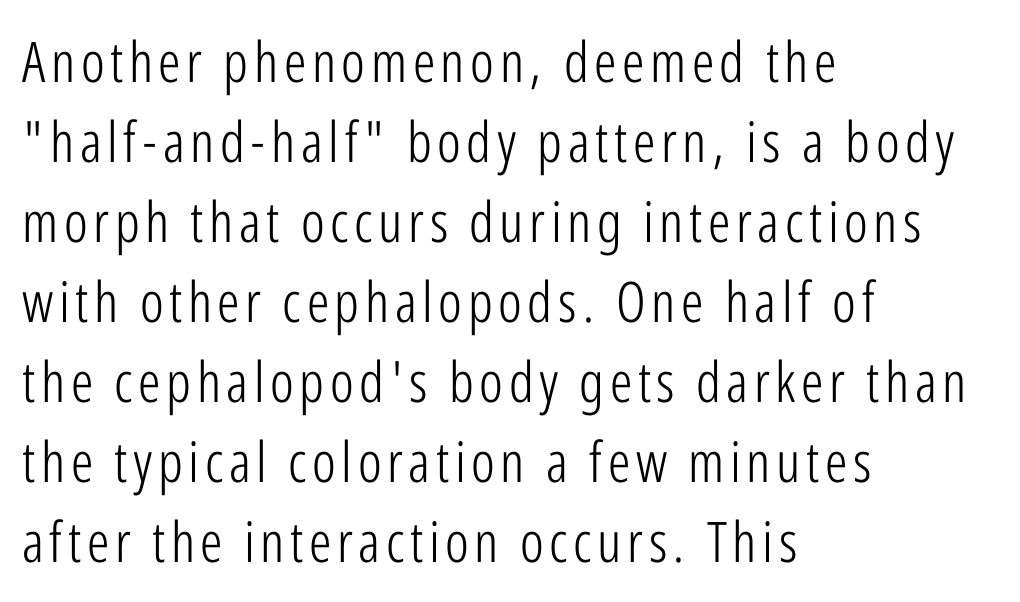
Q: Is the text bold? A: No.
Q: Is the text italic (slanted)? A: No, it is upright.
Q: Is the typeface a serif or a sans-serif typeface? A: Sans-serif.
Q: Is the text underlined? A: No.
Q: How is the paragraph aligned? A: Left-aligned.
Q: Is the spacing between lines tight, normal or loose? A: Normal.
Q: Width (condensed, normal, or wide)? A: Condensed.
Q: Stroke contrast? A: Low.
Q: x-height? A: Medium.
Q: Monospaced? A: No.
